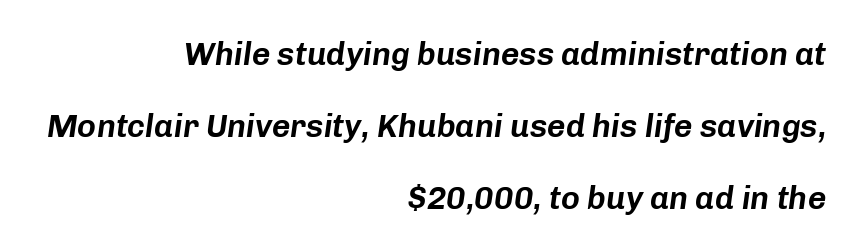
The gaps between neighbouring characters are ordinary and unremarkable. A typesetter would call this leading open, well beyond the default. The baseline area is clear. Think of a printed novel: that variable character pitch is what you see here.
